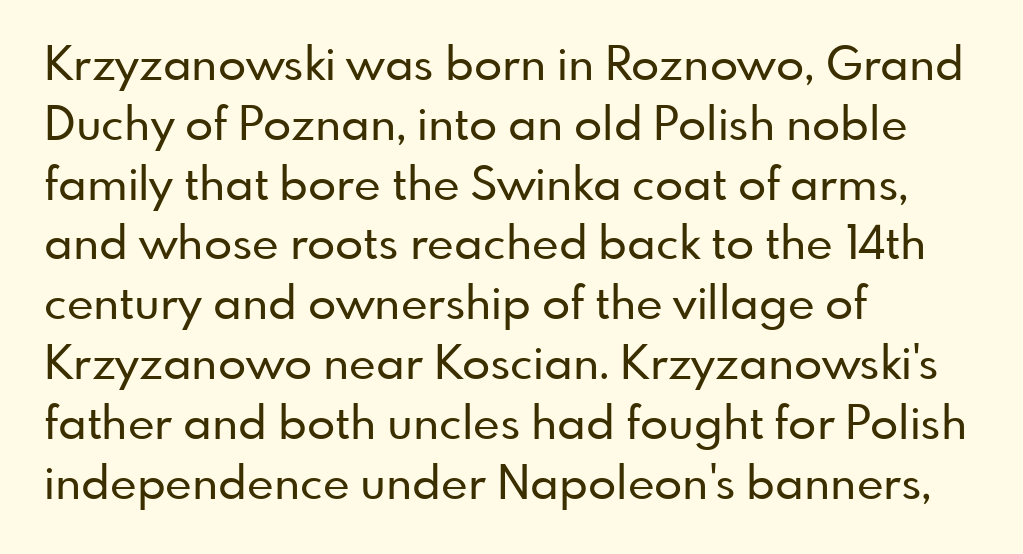
{"serif": "no", "italic": "no", "width": "normal", "stroke_contrast": "low", "x_height": "small", "monospaced": "no", "underline": "no", "align": "left", "line_spacing": "normal", "line_spacing_ratio": 1.3, "letter_spacing": "normal", "letter_spacing_em": 0.0, "glyph_px": 46}
